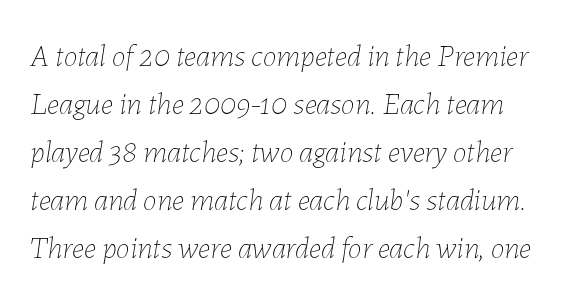
Q: Is the text bold? A: No.
Q: Is the text italic (slanted)? A: Yes, it leans right by about 7 degrees.
Q: Is the text underlined? A: No.
Q: Is the spacing between letters normal or unusually wide? A: Normal.
Q: Is the spacing between lines tight, normal or loose? A: Normal.
Q: Width (condensed, normal, or wide)? A: Normal.
Q: Stroke contrast? A: Low.
Q: x-height? A: Medium.
Q: Monospaced? A: No.
